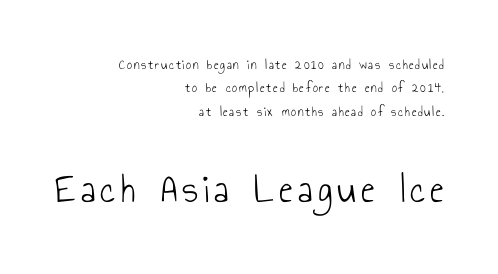
Visually, the bottom section dominates because its glyphs are scaled up. The paragraph has a hard right edge and a soft left edge. Notice how descenders clear the ascenders below comfortably — that's standard leading. Varying glyph widths throughout — classic text-font behaviour. Check under the words: just untouched page.
